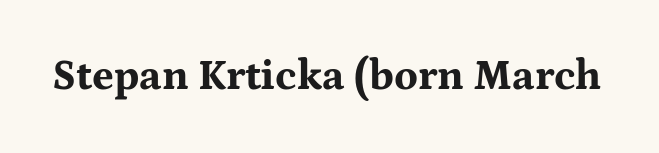
The passage shown is emphatically bold. Descender tails drop into unmarked territory. The rendering uses natural spacing where letterforms have individual widths. It's the straight-up-and-down kind of type. There is no visible air inserted between adjacent glyphs. The glyphs in this specimen are seriffed.
